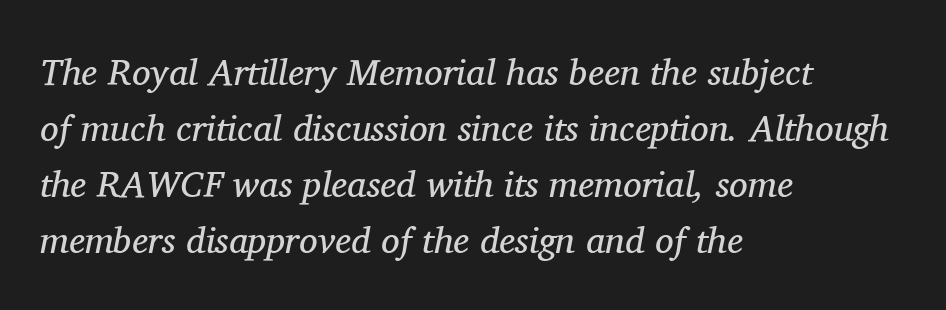
Q: Is the text bold? A: No.
Q: Is the text italic (slanted)? A: Yes, it leans right by about 11 degrees.
Q: Is the typeface a serif or a sans-serif typeface? A: Serif.
Q: Is the text underlined? A: No.
Q: How is the paragraph aligned? A: Left-aligned.
Q: Is the spacing between letters normal or unusually wide? A: Normal.
Q: Is the spacing between lines tight, normal or loose? A: Normal.
Q: Width (condensed, normal, or wide)? A: Normal.
Q: Stroke contrast? A: Medium.
Q: x-height? A: Medium.
Q: Monospaced? A: No.
